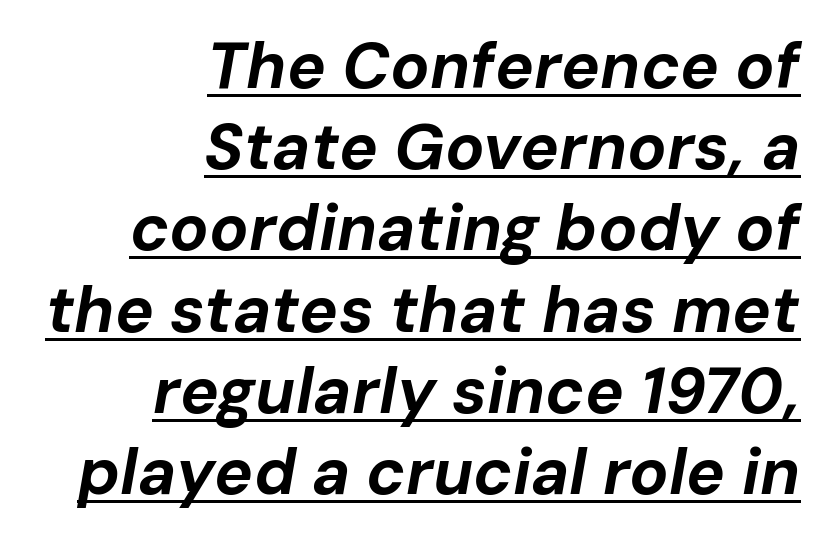
The image shows 65 px bold type, italic (leaning right); set right-aligned, normal line spacing (1.25x), normal letter spacing, underlined; low stroke contrast and a medium x-height.
